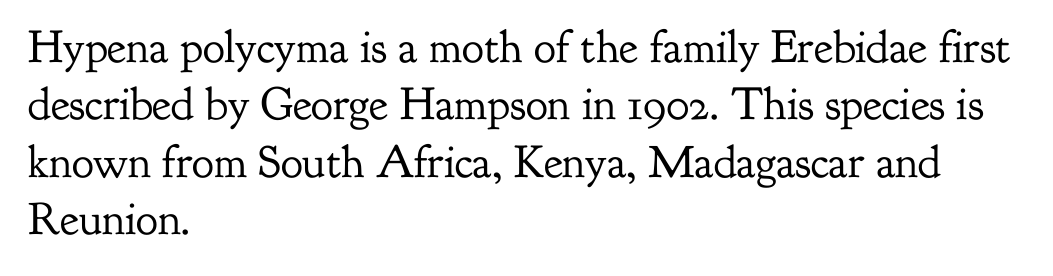
The image shows 46 px regular-weight serif type, upright; set left-aligned, normal line spacing (1.25x), normal letter spacing, not underlined; low stroke contrast and a small x-height.
